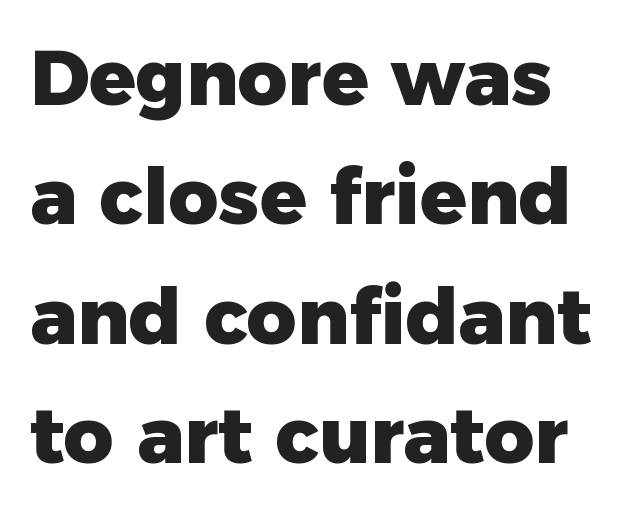
A typesetter would call this proportional, since set widths differ per character. The typesetter chose a ragged-right arrangement here. Any mark beneath the type? The region is blank. When letters stand straight like this, we call the style roman or upright. The rendering keeps characters at their native spacing.
